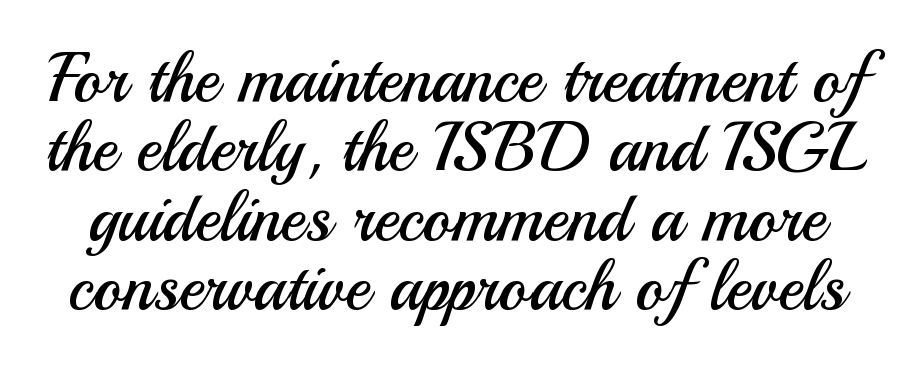
Q: Is the text bold? A: No.
Q: Is the text italic (slanted)? A: Yes.
Q: Is the typeface a serif or a sans-serif typeface? A: Sans-serif.
Q: Is the text underlined? A: No.
Q: Is the spacing between letters normal or unusually wide? A: Normal.
Q: Is the spacing between lines tight, normal or loose? A: Tight.
Q: Width (condensed, normal, or wide)? A: Normal.
Q: Stroke contrast? A: Medium.
Q: x-height? A: Small.
Q: Monospaced? A: No.
